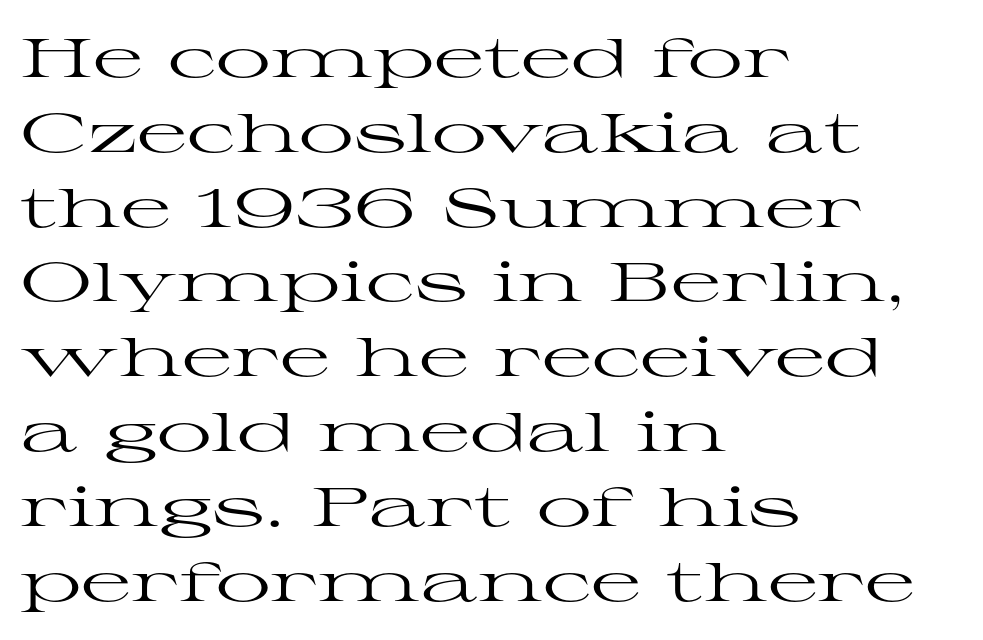
Q: Is the text bold? A: No.
Q: Is the text italic (slanted)? A: No, it is upright.
Q: Is the typeface a serif or a sans-serif typeface? A: Serif.
Q: Is the text underlined? A: No.
Q: How is the paragraph aligned? A: Left-aligned.
Q: Is the spacing between letters normal or unusually wide? A: Normal.
Q: Is the spacing between lines tight, normal or loose? A: Normal.
Q: Width (condensed, normal, or wide)? A: Wide.
Q: Stroke contrast? A: High.
Q: x-height? A: Medium.
Q: Monospaced? A: No.
